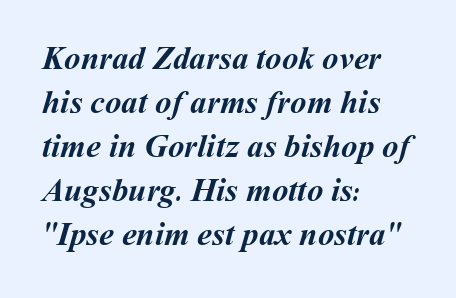
The image shows 33 px semibold type; set left-aligned, normal line spacing (1.33x), normal letter spacing, not underlined; medium stroke contrast and a medium x-height.
